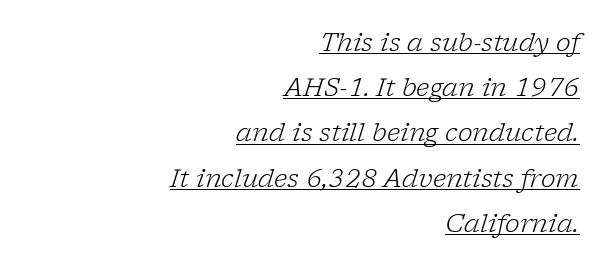
{"italic": "yes", "lean": "right", "slant_degrees": 17, "bold": "no", "underline": "yes", "align": "right", "line_spacing_ratio": 1.81, "letter_spacing": "normal", "letter_spacing_em": 0.0, "glyph_px": 25}
